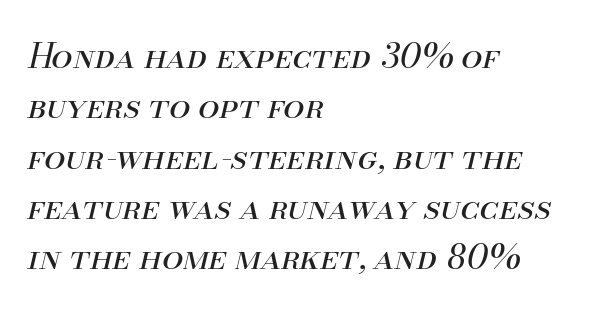
The image shows 34 px regular-weight type, italic (leaning right); set left-aligned, normal line spacing (1.48x), normal letter spacing, not underlined; medium stroke contrast and a small x-height.
